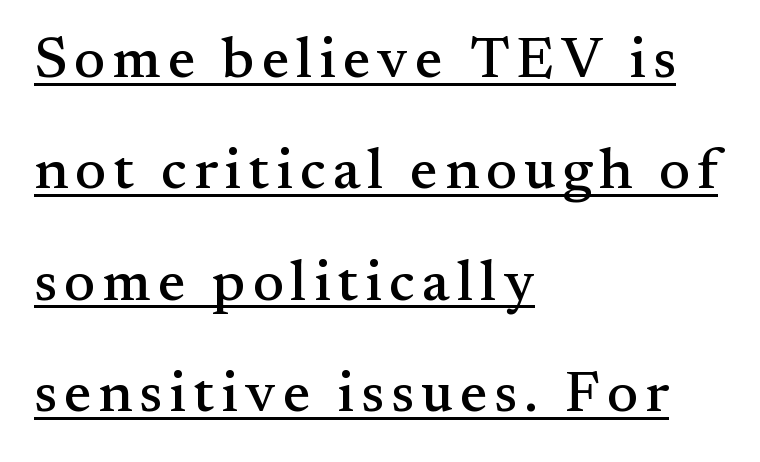
The image shows 58 px serif type, upright; set left-aligned, loose line spacing (1.92x), underlined; medium stroke contrast and a small x-height.
